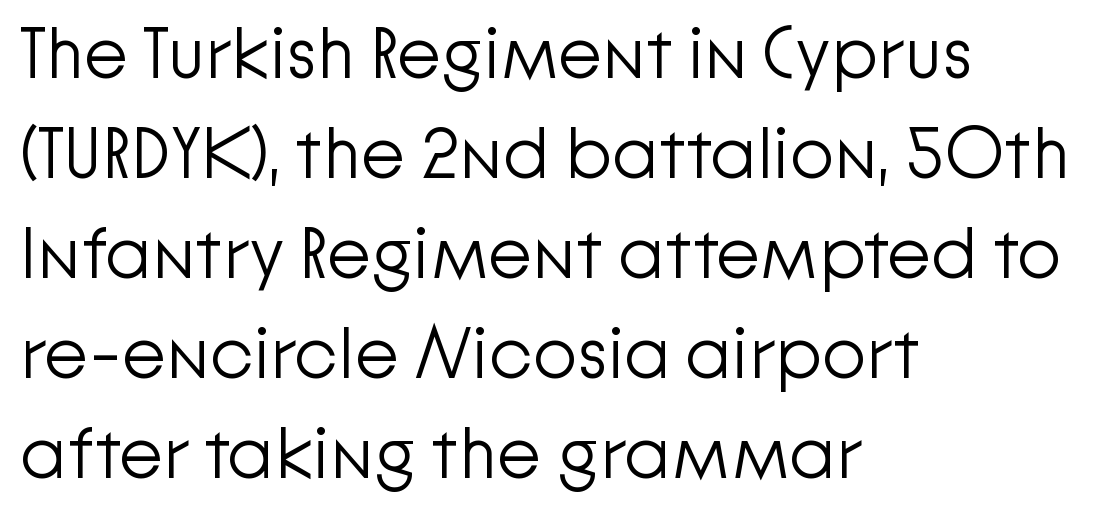
{"serif": "no", "italic": "no", "bold": "no", "weight": "light", "width": "normal", "stroke_contrast": "low", "x_height": "medium", "monospaced": "no", "underline": "no", "align": "left", "line_spacing": "normal", "line_spacing_ratio": 1.39, "letter_spacing": "normal", "letter_spacing_em": 0.0, "glyph_px": 72}
